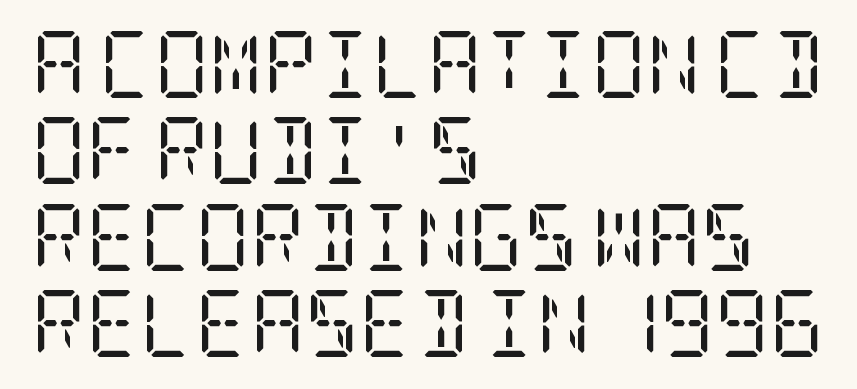
{"serif": "yes", "italic": "no", "bold": "no", "weight": "regular", "width": "condensed", "stroke_contrast": "low", "x_height": "large", "underline": "no", "align": "left", "line_spacing": "normal", "line_spacing_ratio": 1.29, "letter_spacing": "normal", "letter_spacing_em": 0.0, "glyph_px": 67}
